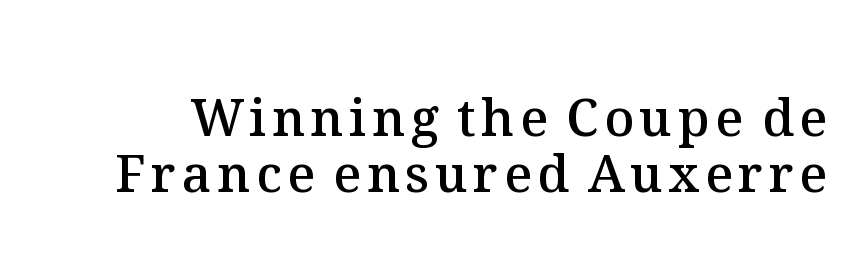
{"italic": "no", "bold": "semi", "weight": "semibold", "width": "normal", "stroke_contrast": "medium", "x_height": "medium", "monospaced": "no", "underline": "no", "line_spacing": "tight", "line_spacing_ratio": 1.09, "glyph_px": 51}
